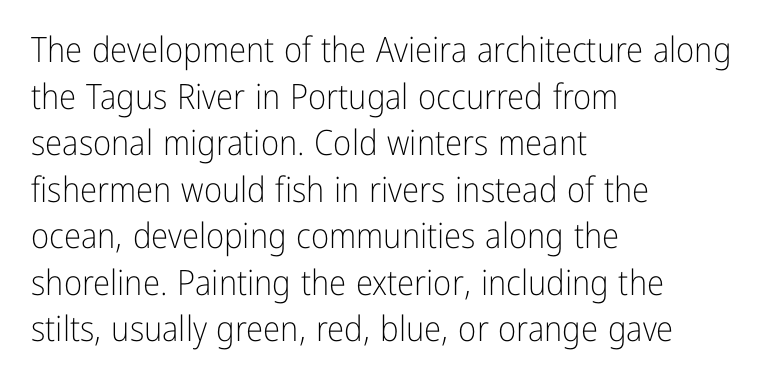
{"serif": "no", "italic": "no", "bold": "no", "weight": "light", "width": "condensed", "stroke_contrast": "low", "x_height": "medium", "monospaced": "no", "underline": "no", "align": "left", "line_spacing": "normal", "line_spacing_ratio": 1.33, "letter_spacing": "normal", "letter_spacing_em": 0.0, "glyph_px": 35}
